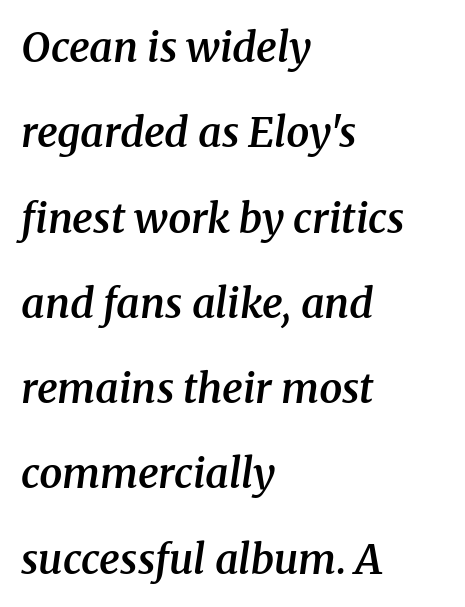
Q: Is the text bold? A: Semi-bold.
Q: Is the text italic (slanted)? A: Yes, it leans right by about 8 degrees.
Q: Is the typeface a serif or a sans-serif typeface? A: Serif.
Q: Is the text underlined? A: No.
Q: How is the paragraph aligned? A: Left-aligned.
Q: Is the spacing between letters normal or unusually wide? A: Normal.
Q: Is the spacing between lines tight, normal or loose? A: Loose.
Q: Width (condensed, normal, or wide)? A: Normal.
Q: Stroke contrast? A: Medium.
Q: x-height? A: Medium.
Q: Monospaced? A: No.
